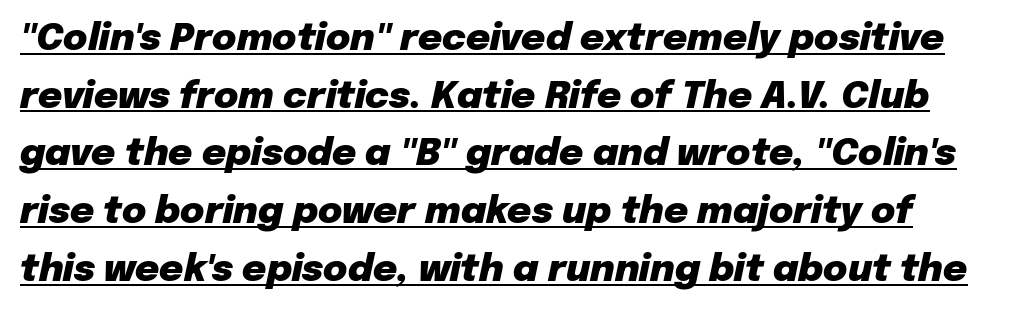
Q: Is the text bold? A: Yes.
Q: Is the text italic (slanted)? A: Yes, it leans right by about 12 degrees.
Q: Is the text underlined? A: Yes.
Q: Is the spacing between letters normal or unusually wide? A: Normal.
Q: Is the spacing between lines tight, normal or loose? A: Normal.
Q: Width (condensed, normal, or wide)? A: Normal.
Q: Stroke contrast? A: Low.
Q: x-height? A: Medium.
Q: Monospaced? A: No.
